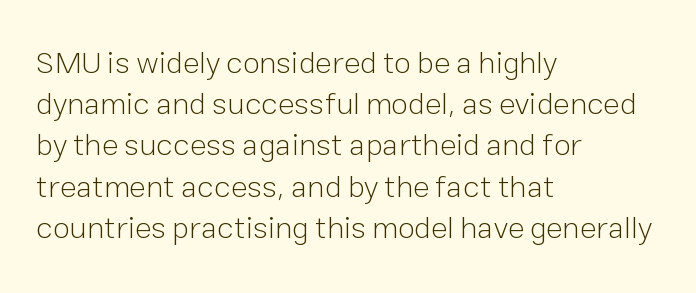
{"serif": "no", "italic": "no", "bold": "no", "weight": "light", "width": "normal", "stroke_contrast": "low", "x_height": "medium", "monospaced": "no", "underline": "no", "align": "left", "line_spacing": "normal", "line_spacing_ratio": 1.33, "letter_spacing": "normal", "letter_spacing_em": 0.0, "glyph_px": 31}
